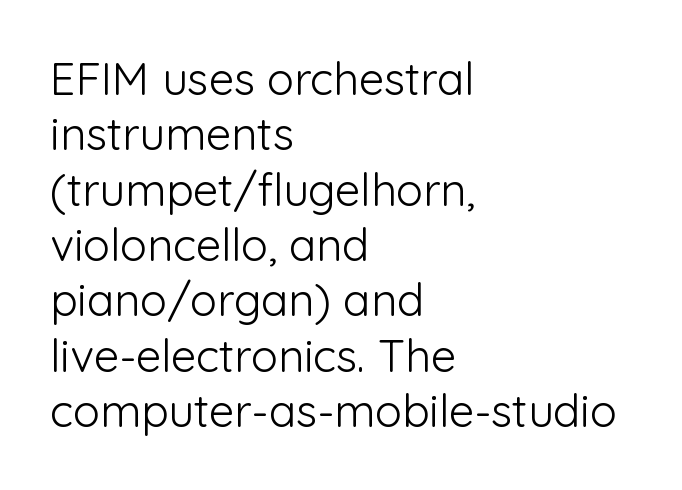
The image shows 45 px light sans-serif type, upright; set left-aligned, line spacing 1.23x, normal letter spacing, not underlined; low stroke contrast and a medium x-height.
